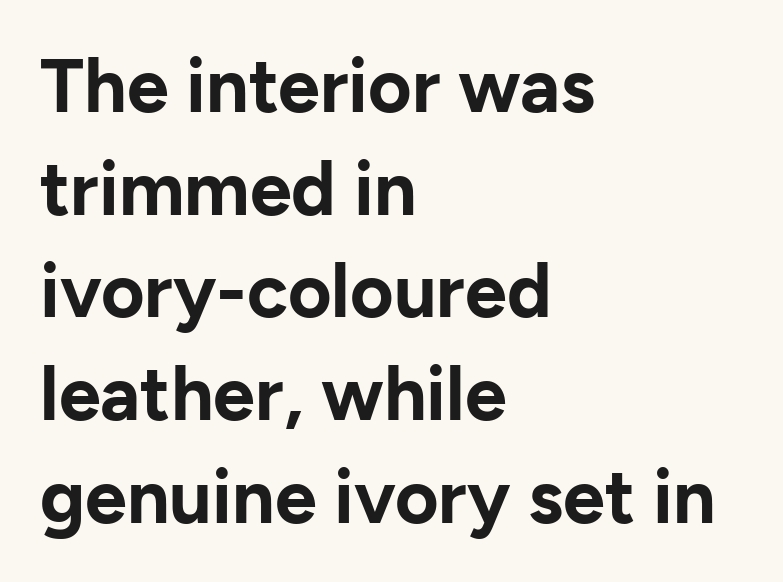
{"serif": "no", "italic": "no", "bold": "yes", "weight": "bold", "width": "normal", "stroke_contrast": "low", "x_height": "medium", "monospaced": "no", "underline": "no", "align": "left", "line_spacing": "normal", "line_spacing_ratio": 1.37, "letter_spacing": "normal", "letter_spacing_em": 0.0, "glyph_px": 75}
